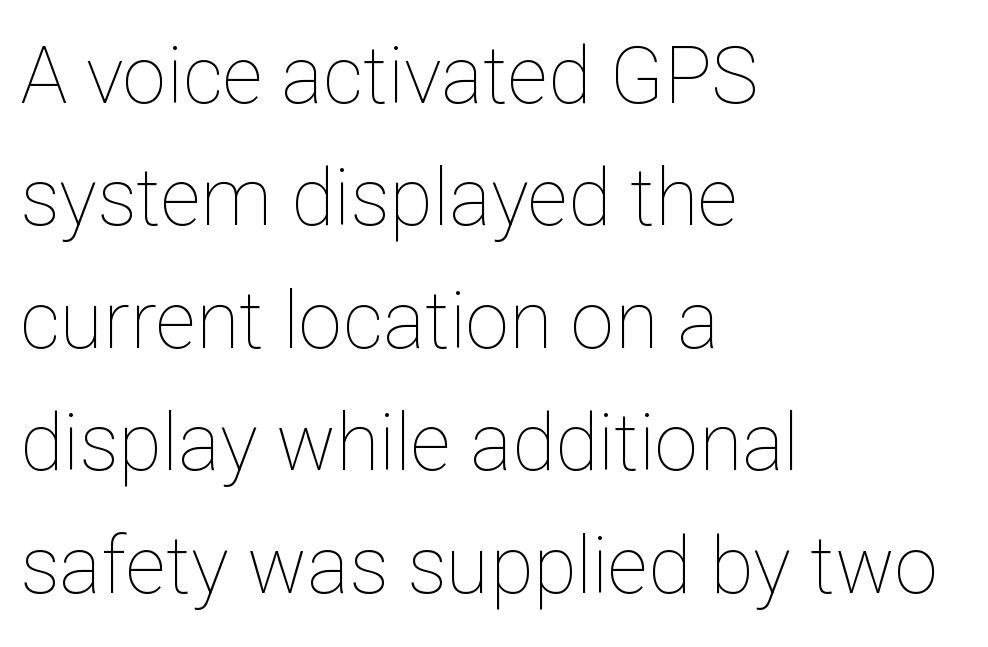
The image shows 79 px thin type, upright; set left-aligned, normal line spacing (1.55x), normal letter spacing, not underlined; low stroke contrast and a medium x-height.
